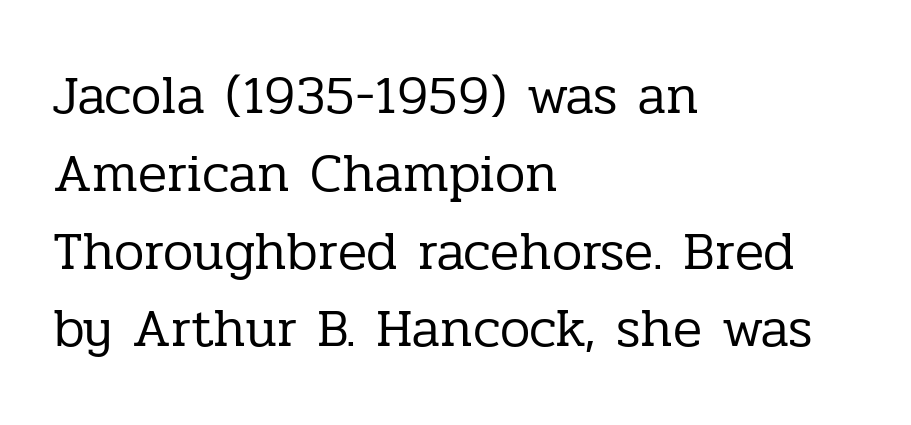
The image shows 54 px regular-weight serif type, upright; set left-aligned, normal line spacing (1.44x), normal letter spacing, not underlined; low stroke contrast and a medium x-height.
